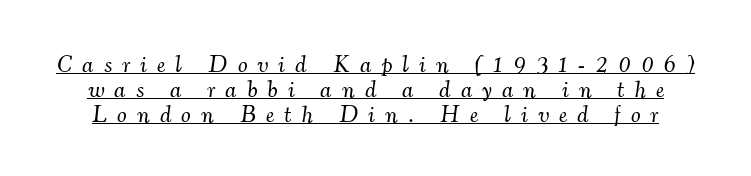
The typeface has the unassuming heft of standard copy or less. Display-style spreading of the glyphs; the letterfit is very open. Vertical spacing — tight. Tall strokes in this sample are angled rather than plumb. The rendered words wear a rule along their underside.
